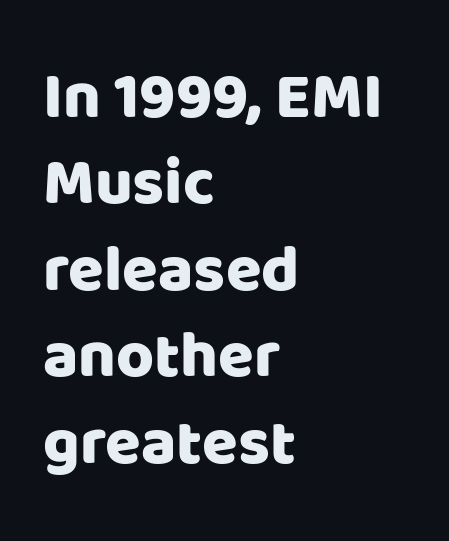
{"serif": "no", "italic": "no", "width": "normal", "stroke_contrast": "low", "x_height": "large", "monospaced": "no", "underline": "no", "align": "left", "line_spacing": "normal", "line_spacing_ratio": 1.33, "letter_spacing": "normal", "letter_spacing_em": 0.0, "glyph_px": 65}
